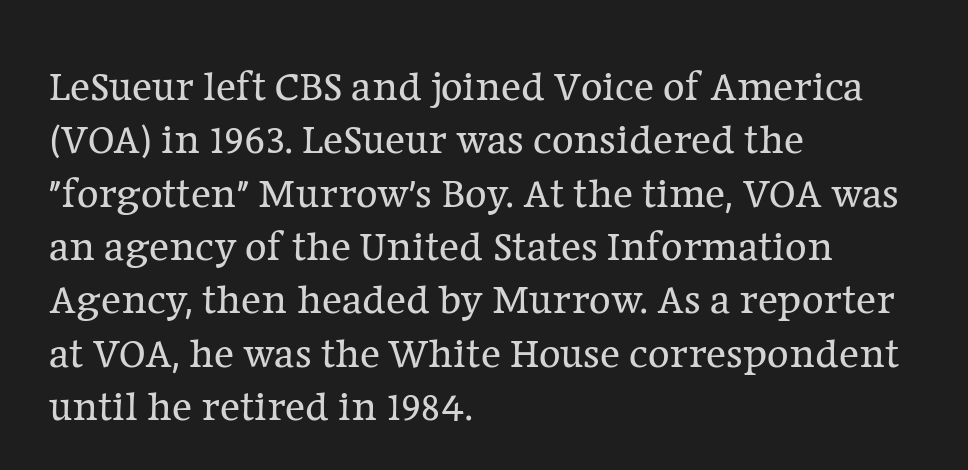
{"serif": "yes", "italic": "no", "bold": "no", "weight": "regular", "width": "normal", "stroke_contrast": "low", "x_height": "medium", "monospaced": "no", "underline": "no", "align": "left", "line_spacing": "normal", "line_spacing_ratio": 1.27, "letter_spacing": "normal", "letter_spacing_em": 0.0, "glyph_px": 42}
